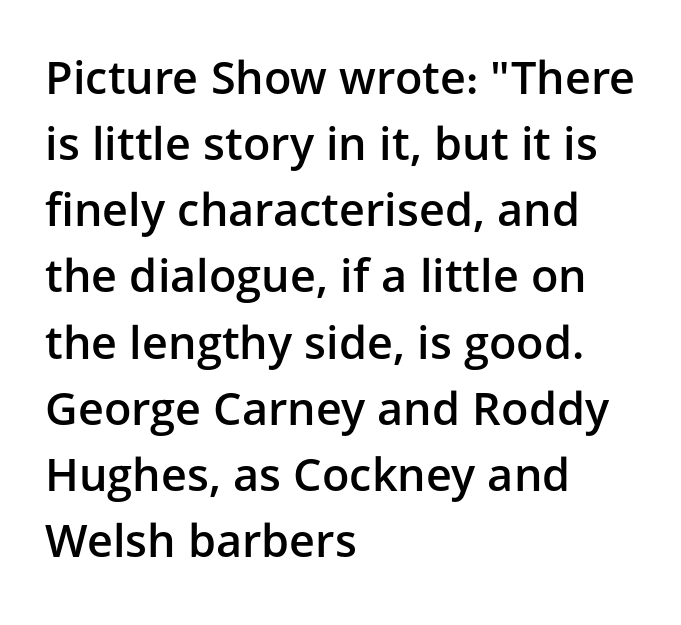
The image shows 45 px semibold sans-serif type, upright; set left-aligned, normal line spacing (1.47x), normal letter spacing, not underlined; low stroke contrast and a medium x-height.
